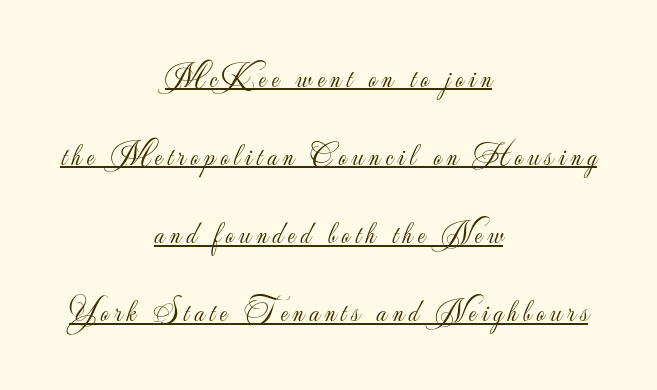
Q: Is the text bold? A: No.
Q: Is the text italic (slanted)? A: Yes.
Q: Is the typeface a serif or a sans-serif typeface? A: Sans-serif.
Q: Is the text underlined? A: Yes.
Q: How is the paragraph aligned? A: Centered.
Q: Is the spacing between lines tight, normal or loose? A: Loose.
Q: Width (condensed, normal, or wide)? A: Normal.
Q: Stroke contrast? A: Low.
Q: x-height? A: Small.
Q: Monospaced? A: No.
